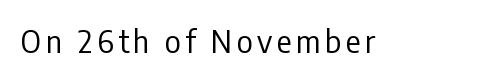
The image shows 31 px regular-weight, condensed sans-serif type, upright; set not underlined; low stroke contrast and a medium x-height.
